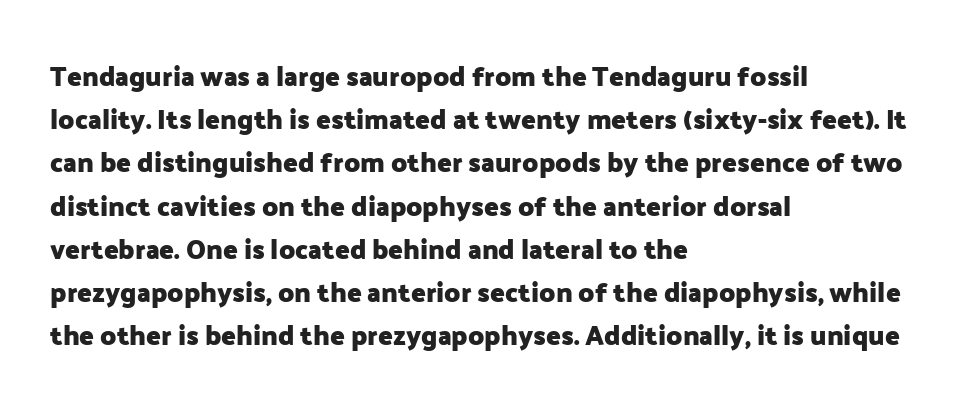
Q: Is the text bold? A: Yes.
Q: Is the text italic (slanted)? A: No, it is upright.
Q: Is the text underlined? A: No.
Q: How is the paragraph aligned? A: Left-aligned.
Q: Is the spacing between letters normal or unusually wide? A: Normal.
Q: Is the spacing between lines tight, normal or loose? A: Normal.
